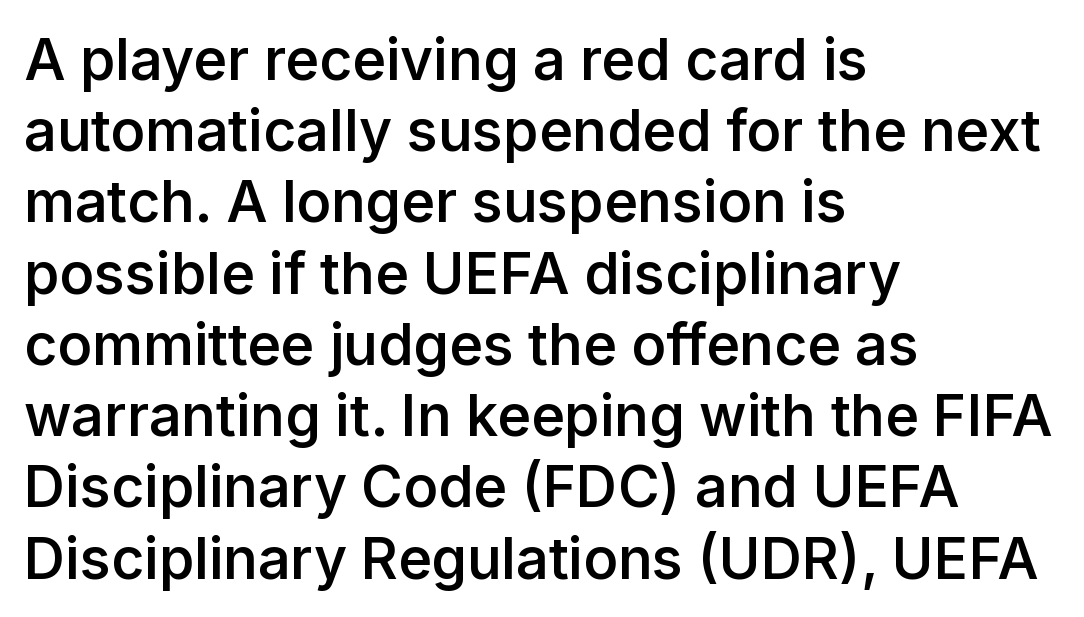
Q: Is the text bold? A: Semi-bold.
Q: Is the text italic (slanted)? A: No, it is upright.
Q: Is the typeface a serif or a sans-serif typeface? A: Sans-serif.
Q: Is the text underlined? A: No.
Q: How is the paragraph aligned? A: Left-aligned.
Q: Is the spacing between letters normal or unusually wide? A: Normal.
Q: Is the spacing between lines tight, normal or loose? A: Normal.
Q: Width (condensed, normal, or wide)? A: Normal.
Q: Stroke contrast? A: Low.
Q: x-height? A: Medium.
Q: Monospaced? A: No.
